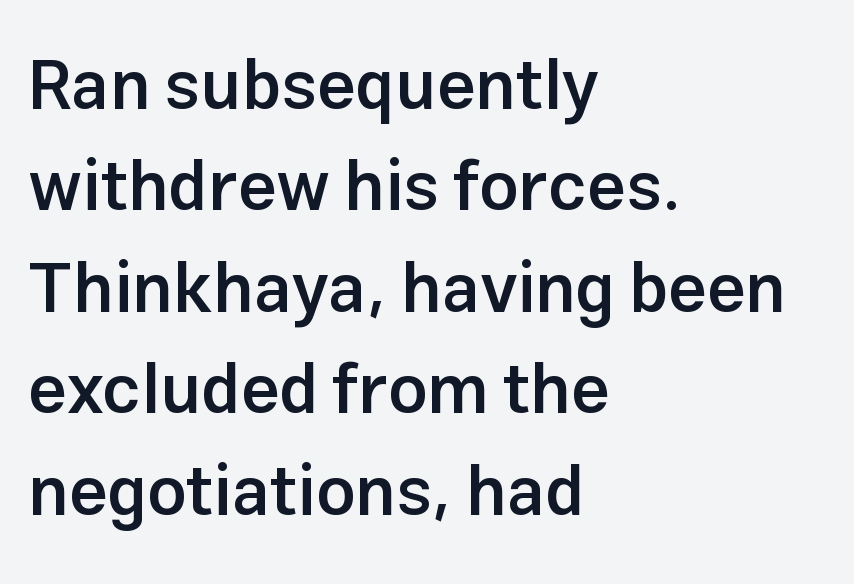
Q: Is the text bold? A: Semi-bold.
Q: Is the text italic (slanted)? A: No, it is upright.
Q: Is the typeface a serif or a sans-serif typeface? A: Sans-serif.
Q: Is the text underlined? A: No.
Q: How is the paragraph aligned? A: Left-aligned.
Q: Is the spacing between letters normal or unusually wide? A: Normal.
Q: Is the spacing between lines tight, normal or loose? A: Normal.
Q: Width (condensed, normal, or wide)? A: Normal.
Q: Stroke contrast? A: Low.
Q: x-height? A: Medium.
Q: Monospaced? A: No.
